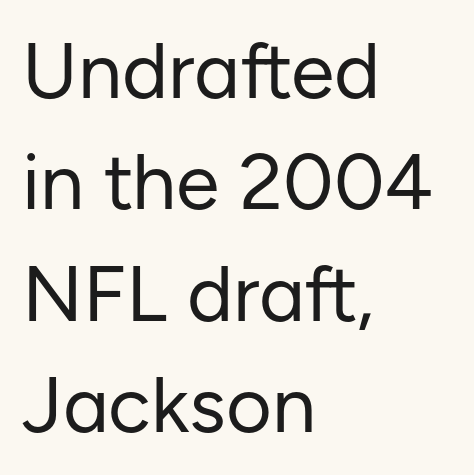
Q: Is the text bold? A: No.
Q: Is the text italic (slanted)? A: No, it is upright.
Q: Is the typeface a serif or a sans-serif typeface? A: Sans-serif.
Q: Is the text underlined? A: No.
Q: How is the paragraph aligned? A: Left-aligned.
Q: Is the spacing between letters normal or unusually wide? A: Normal.
Q: Is the spacing between lines tight, normal or loose? A: Normal.
Q: Width (condensed, normal, or wide)? A: Normal.
Q: Stroke contrast? A: Low.
Q: x-height? A: Medium.
Q: Monospaced? A: No.
